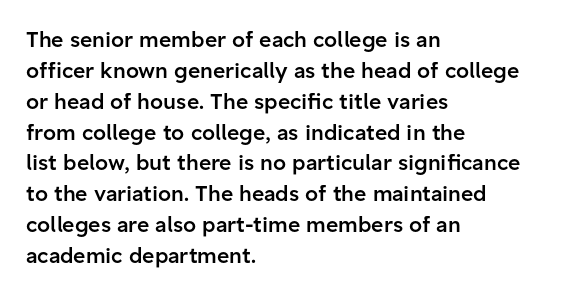
The image shows 21 px text type, upright; set left-aligned, normal line spacing (1.47x), normal letter spacing, not underlined.
